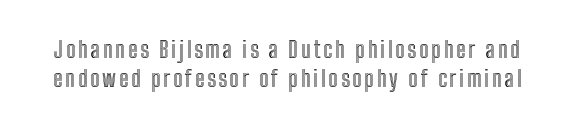
Words float on clear page, feet unadorned. Ascenders rise straight up at ninety degrees. One glance says typical: line gaps are just what's usual.
